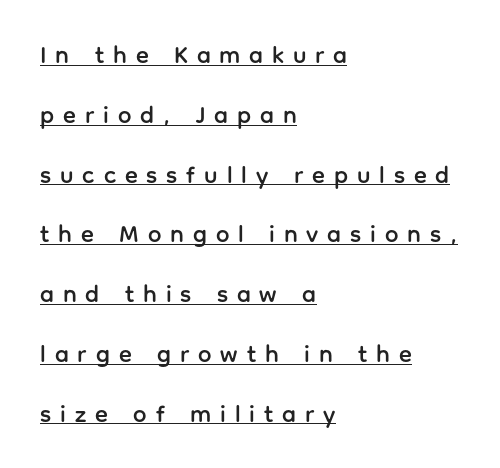
Q: Is the text italic (slanted)? A: No, it is upright.
Q: Is the text underlined? A: Yes.
Q: How is the paragraph aligned? A: Left-aligned.
Q: Is the spacing between letters normal or unusually wide? A: Unusually wide.
Q: Is the spacing between lines tight, normal or loose? A: Loose.
